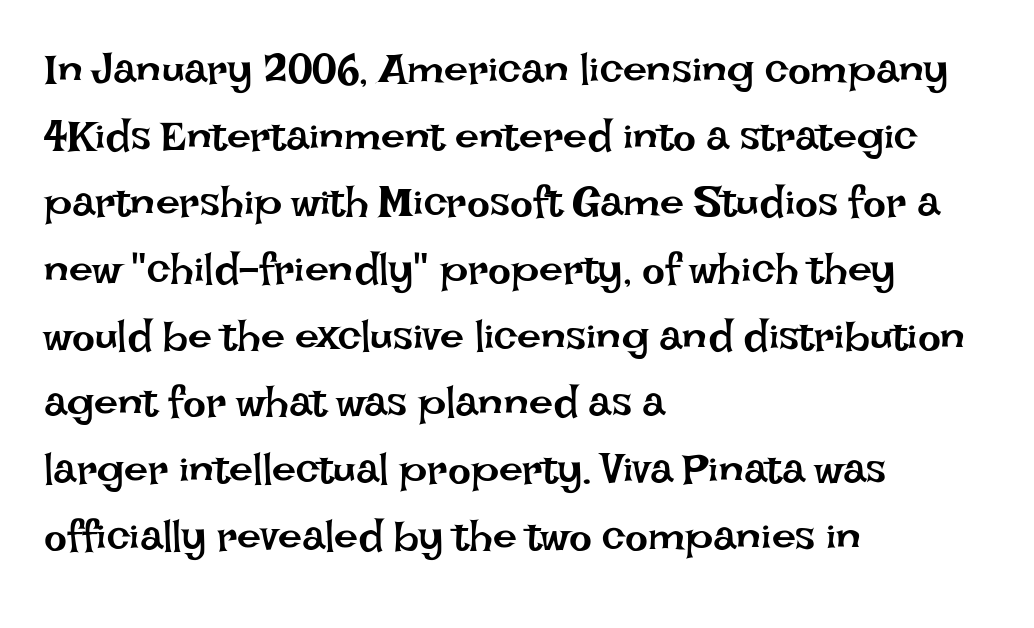
{"italic": "no", "bold": "no", "weight": "regular", "width": "normal", "stroke_contrast": "low", "x_height": "large", "monospaced": "no", "underline": "no", "align": "left", "line_spacing": "normal", "line_spacing_ratio": 1.55, "letter_spacing": "normal", "letter_spacing_em": 0.0, "glyph_px": 43}
